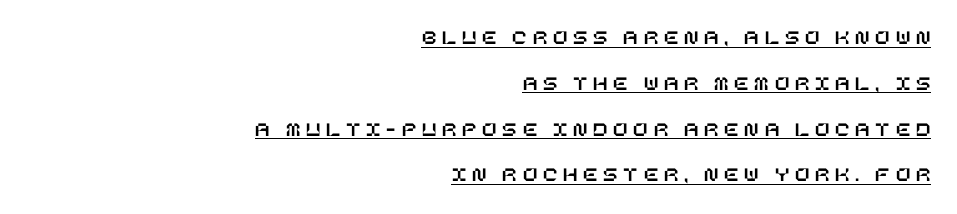
The face used here appears with an underline applied. This sample uses expanded letter spacing, leaving extra air between glyphs. Designer's note — italics off, roman on. The designer dialed line spacing up above the default.
